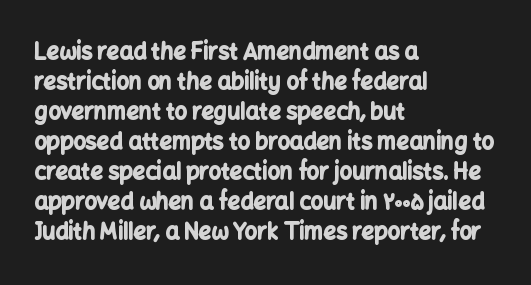
{"italic": "no", "bold": "yes", "underline": "no", "align": "left", "line_spacing": "normal", "line_spacing_ratio": 1.36, "letter_spacing": "normal", "letter_spacing_em": 0.0, "glyph_px": 22}
